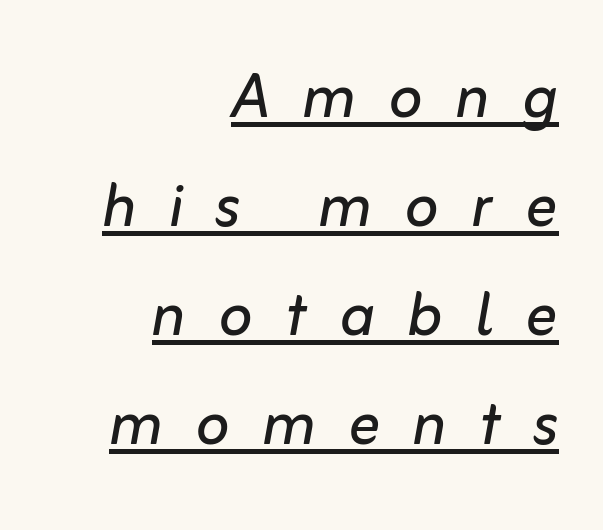
Q: Is the text bold? A: No.
Q: Is the text italic (slanted)? A: Yes, it leans right by about 10 degrees.
Q: Is the text underlined? A: Yes.
Q: How is the paragraph aligned? A: Right-aligned.
Q: Is the spacing between letters normal or unusually wide? A: Unusually wide.
Q: Is the spacing between lines tight, normal or loose? A: Normal.
Q: Width (condensed, normal, or wide)? A: Normal.
Q: Stroke contrast? A: Low.
Q: x-height? A: Medium.
Q: Monospaced? A: No.
